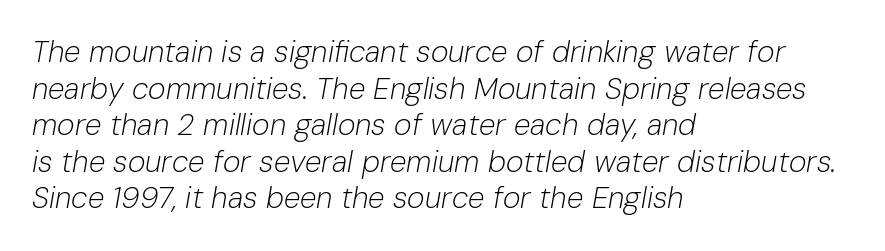
You can tell it's italic because the verticals aren't actually vertical. These lines are rendered in a variable-pitch font. The setting favours the left margin, as ordinary paragraphs usually do. Honestly, the letter spacing is just normal — you wouldn't notice it.
